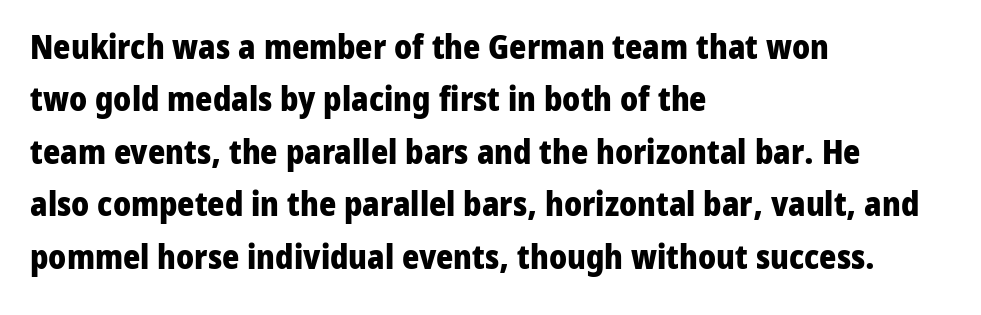
Q: Is the text bold? A: Yes.
Q: Is the text italic (slanted)? A: No, it is upright.
Q: Is the typeface a serif or a sans-serif typeface? A: Sans-serif.
Q: Is the text underlined? A: No.
Q: How is the paragraph aligned? A: Left-aligned.
Q: Is the spacing between letters normal or unusually wide? A: Normal.
Q: Is the spacing between lines tight, normal or loose? A: Normal.
Q: Width (condensed, normal, or wide)? A: Normal.
Q: Stroke contrast? A: Low.
Q: x-height? A: Medium.
Q: Monospaced? A: No.
